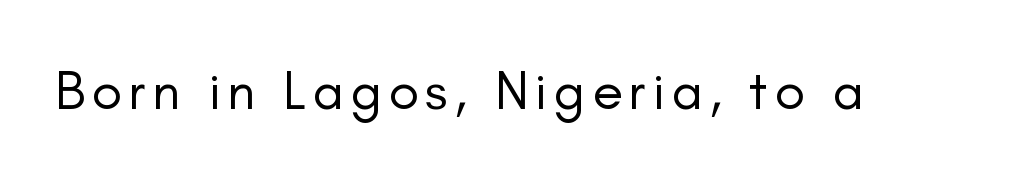
Q: Is the text bold? A: No.
Q: Is the text italic (slanted)? A: No, it is upright.
Q: Is the typeface a serif or a sans-serif typeface? A: Sans-serif.
Q: Is the text underlined? A: No.
Q: Width (condensed, normal, or wide)? A: Normal.
Q: Stroke contrast? A: Low.
Q: x-height? A: Small.
Q: Monospaced? A: No.
